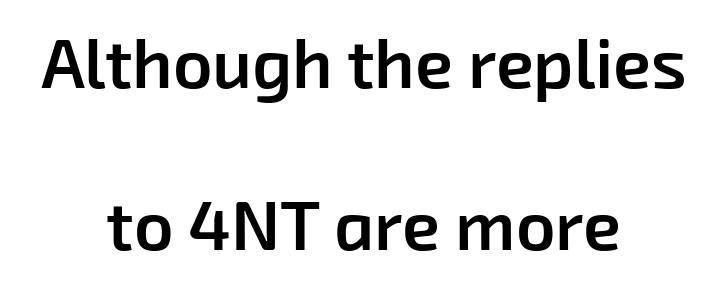
Regarding leading, the lines here are spaced well apart. The passage shown is not underscored anywhere. A somewhat darkened texture: the type is semibold rather than bold. Observe the ordinary spacing: letters are neighbours, not strangers. The typeface chosen for these lines omits serifs. The passage is arranged like a title page — every line centered.
